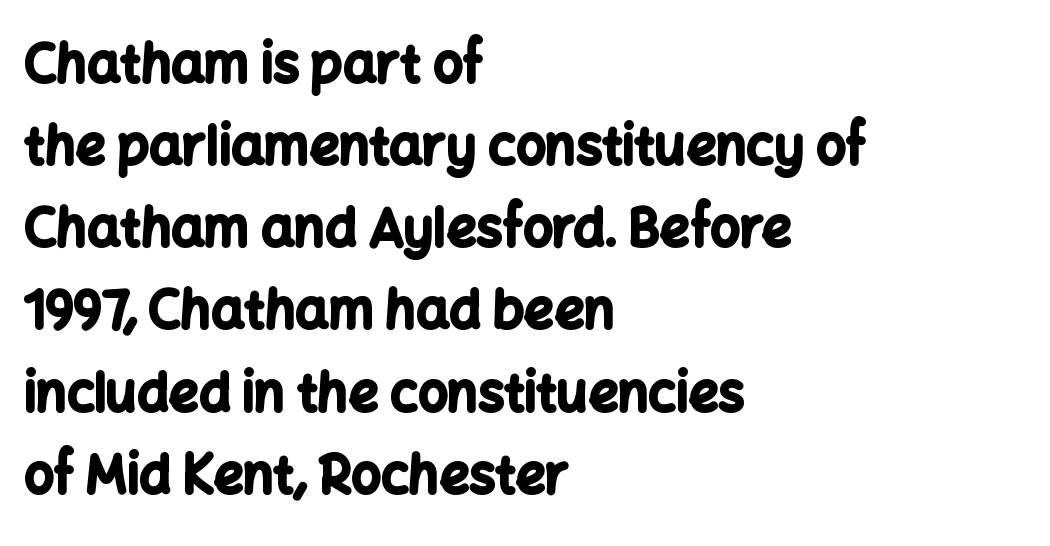
The image shows 52 px bold sans-serif type, upright; set left-aligned, normal line spacing (1.58x), normal letter spacing, not underlined; low stroke contrast and a medium x-height.
